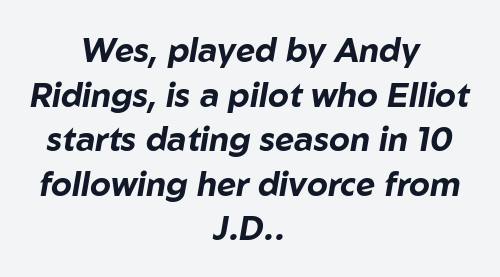
Q: Is the text bold? A: Yes.
Q: Is the text italic (slanted)? A: Yes, it leans right by about 10 degrees.
Q: Is the text underlined? A: No.
Q: How is the paragraph aligned? A: Centered.
Q: Is the spacing between letters normal or unusually wide? A: Normal.
Q: Is the spacing between lines tight, normal or loose? A: Normal.
Q: Width (condensed, normal, or wide)? A: Normal.
Q: Stroke contrast? A: Low.
Q: x-height? A: Medium.
Q: Monospaced? A: No.
